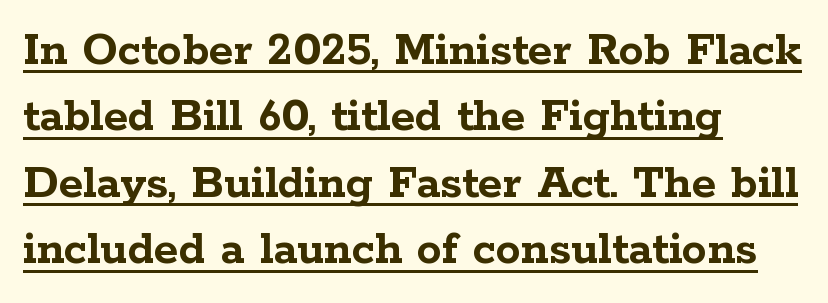
Q: Is the text bold? A: Yes.
Q: Is the text italic (slanted)? A: No, it is upright.
Q: Is the typeface a serif or a sans-serif typeface? A: Serif.
Q: Is the text underlined? A: Yes.
Q: How is the paragraph aligned? A: Left-aligned.
Q: Is the spacing between letters normal or unusually wide? A: Normal.
Q: Is the spacing between lines tight, normal or loose? A: Normal.
Q: Width (condensed, normal, or wide)? A: Wide.
Q: Stroke contrast? A: Low.
Q: x-height? A: Medium.
Q: Monospaced? A: No.
